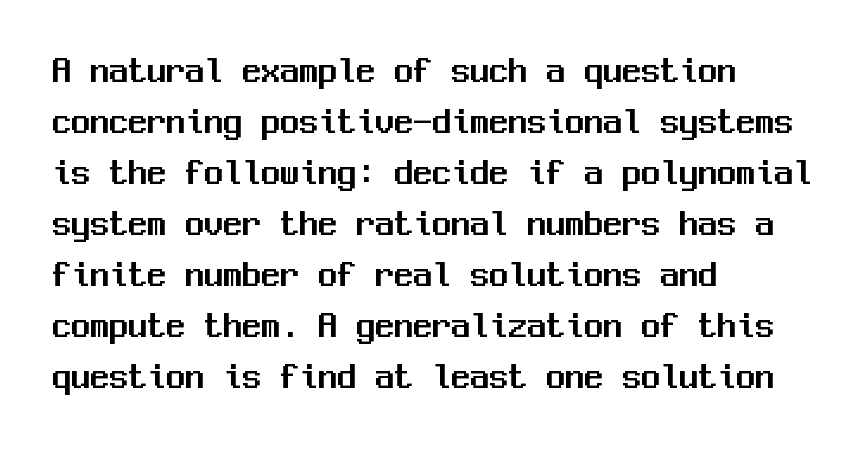
Q: Is the text italic (slanted)? A: No, it is upright.
Q: Is the typeface a serif or a sans-serif typeface? A: Sans-serif.
Q: Is the text underlined? A: No.
Q: How is the paragraph aligned? A: Left-aligned.
Q: Is the spacing between letters normal or unusually wide? A: Normal.
Q: Is the spacing between lines tight, normal or loose? A: Normal.
Q: Width (condensed, normal, or wide)? A: Normal.
Q: Stroke contrast? A: Medium.
Q: x-height? A: Medium.
Q: Monospaced? A: Yes.
